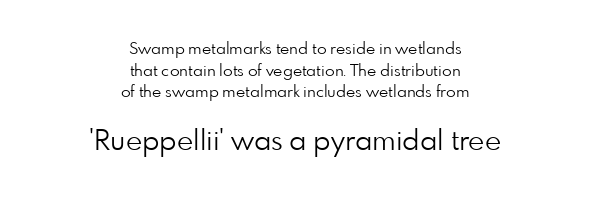
Upright lettering throughout. Compared with a typical body face, this is equally light or lighter still. A centered setting, common on invitations and titles, is used for this passage. The space beneath each line is pristine and unruled. Check where the strokes stop: nothing finishes them off — pure sans. Reading down the column, the eye jumps a familiar distance to each next line.
